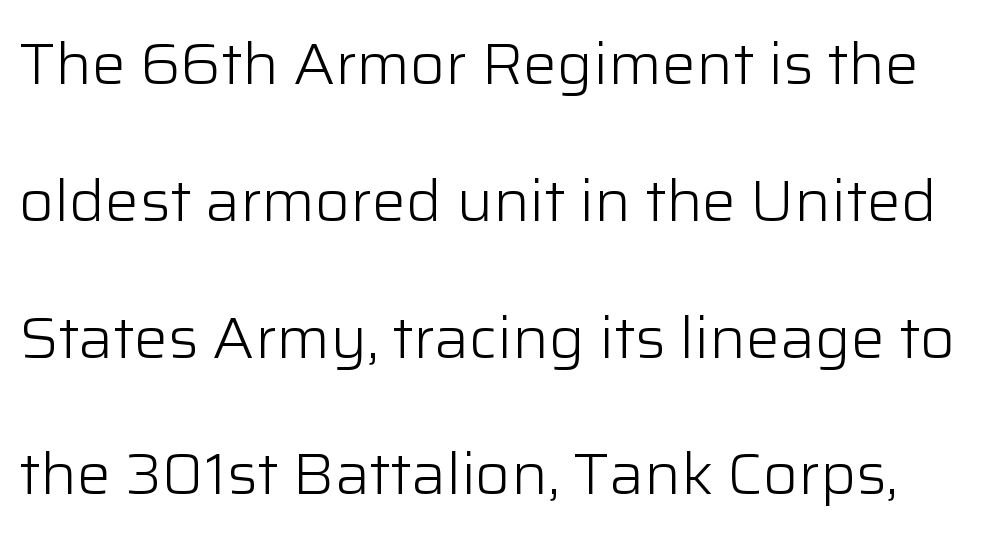
The specimen reads as upright at a glance. The passage shown is typed in a proportional face where columns would drift. Letter spacing: default. What kind of face is this? One without serifs — a sans.
